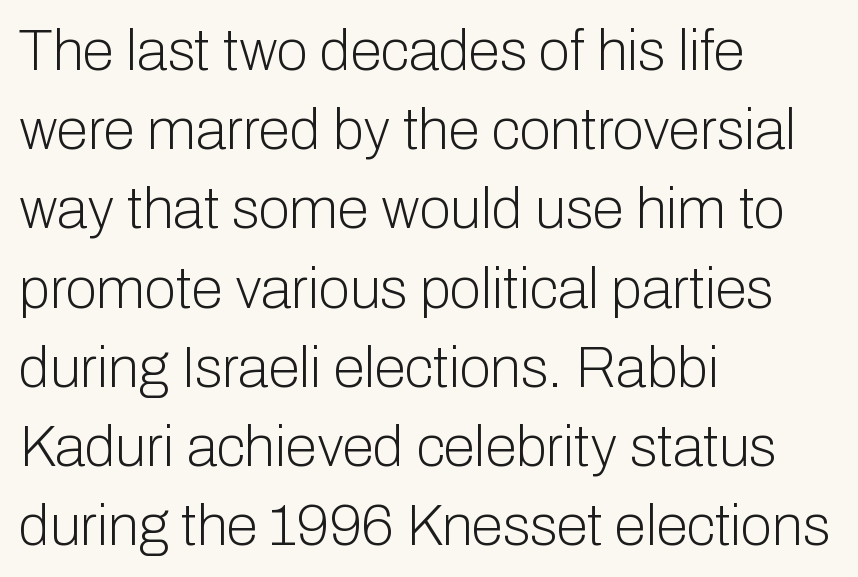
The image shows 57 px light sans-serif type, upright; set left-aligned, normal line spacing (1.39x), normal letter spacing, not underlined; low stroke contrast and a medium x-height.
